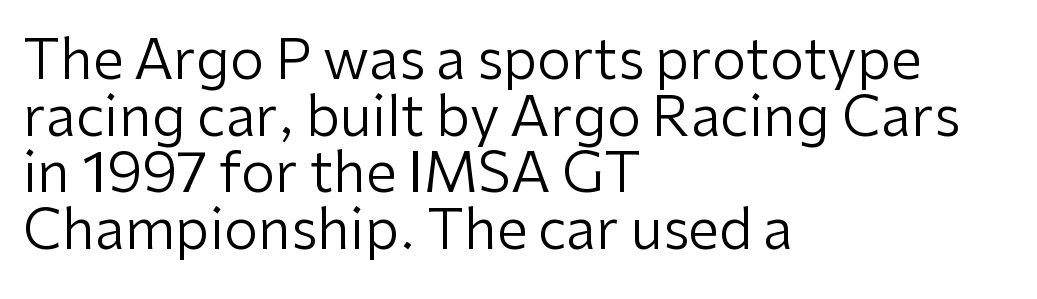
Q: Is the text bold? A: No.
Q: Is the text italic (slanted)? A: No, it is upright.
Q: Is the typeface a serif or a sans-serif typeface? A: Sans-serif.
Q: Is the text underlined? A: No.
Q: How is the paragraph aligned? A: Left-aligned.
Q: Is the spacing between letters normal or unusually wide? A: Normal.
Q: Is the spacing between lines tight, normal or loose? A: Tight.
Q: Width (condensed, normal, or wide)? A: Normal.
Q: Stroke contrast? A: Low.
Q: x-height? A: Medium.
Q: Monospaced? A: No.
